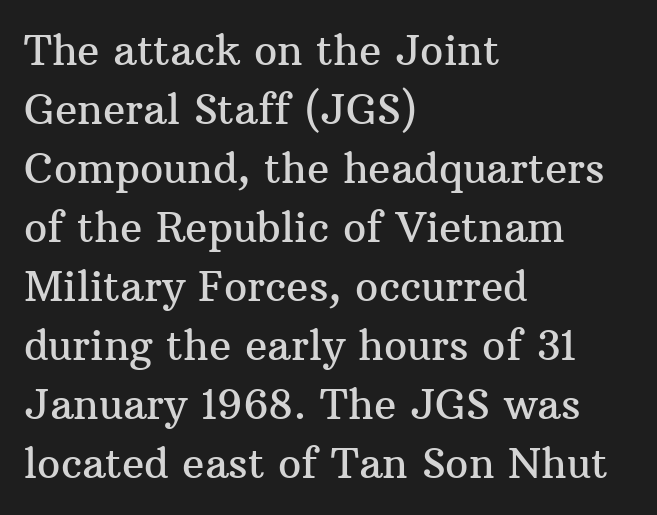
{"serif": "yes", "italic": "no", "width": "normal", "stroke_contrast": "medium", "x_height": "medium", "monospaced": "no", "underline": "no", "align": "left", "line_spacing": "normal", "line_spacing_ratio": 1.44, "letter_spacing": "normal", "letter_spacing_em": 0.0, "glyph_px": 41}
